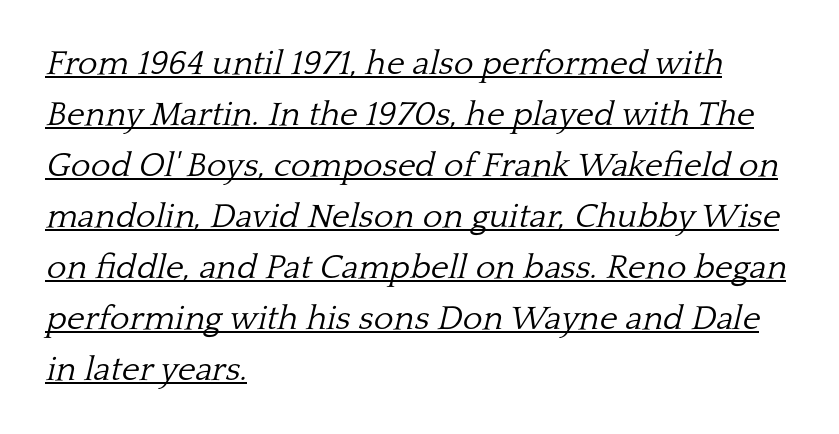
The image shows 34 px light serif type, italic (leaning right); set left-aligned, normal line spacing (1.5x), normal letter spacing, underlined; low stroke contrast and a medium x-height.
